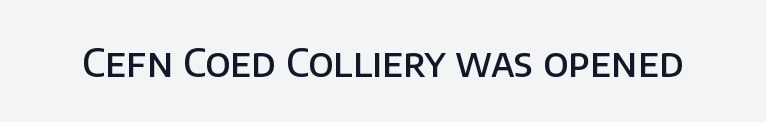
The text was rendered using a sans face with plain stroke endings. Character widths vary here, with narrow letters taking less room than wide ones. Tracking value appears to be zero — textbook default spacing. Its strokes are somewhat broadened, the hallmark of semibold type. Check under the words: just untouched page. These lines were composed using upright roman letters.
